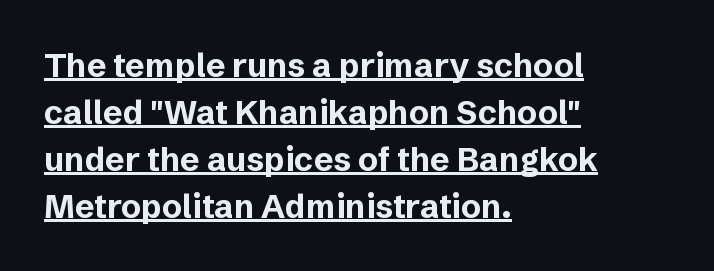
The type family on display is of the sans-serif kind. The line texture is even and compact thanks to regular tracking. Regular leading. Decoration check: the copy is underlined. Does the weight exceed regular? Yes, all the way to bold.
